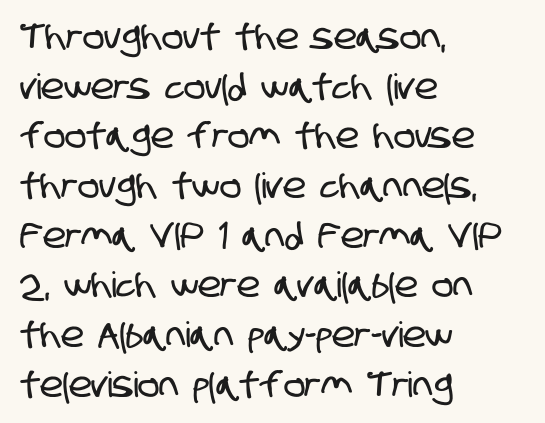
This sample has the flowing, uneven cadence of proportional lettering. The letterforms sit shoulder to shoulder at normal distance. Classification — sans serif. If you measured baseline to baseline, you'd find a middling distance. Any mark beneath the type? The region is blank.
